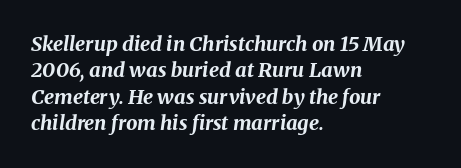
The image shows 20 px bold type, italic (leaning right); set left-aligned, normal line spacing (1.32x), normal letter spacing, not underlined.
